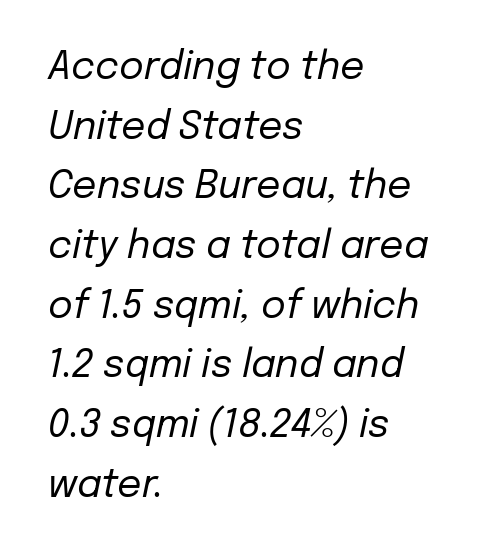
Italic: yes, the glyphs are oblique. The baseline area is clear. These lines keep a tight, regular rhythm from letter to letter. These glyphs show unthickened strokes, regular width or finer. Evenly set lines give the paragraph a standard silhouette. You could not count columns in this text — the font is proportionally spaced.
